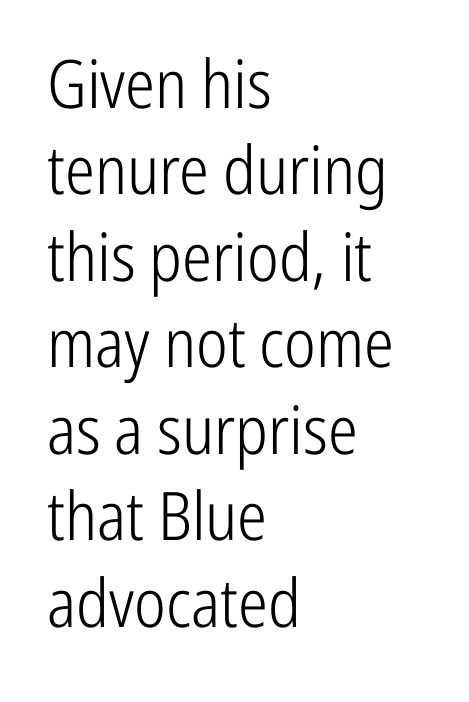
The space between consecutive lines is moderate. The passage shown has conventional tracking throughout. The passage shown is not underscored anywhere. Letters have the restrained weight of plain body copy at most.
